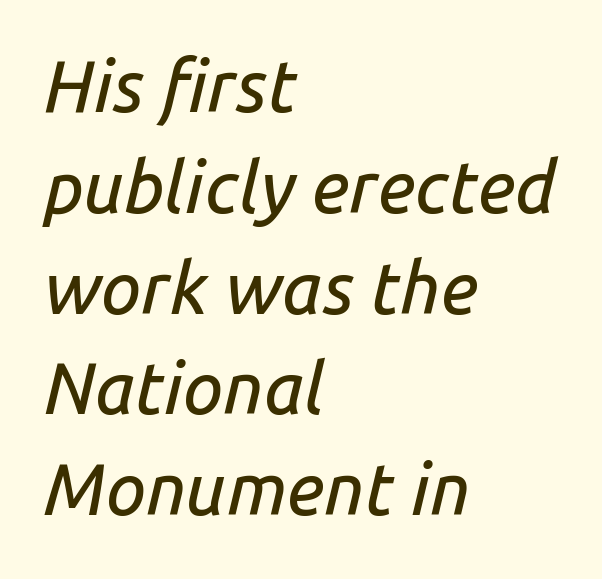
{"italic": "yes", "lean": "right", "slant_degrees": 14, "width": "normal", "stroke_contrast": "low", "x_height": "medium", "monospaced": "no", "underline": "no", "align": "left", "line_spacing": "normal", "line_spacing_ratio": 1.4, "letter_spacing": "normal", "letter_spacing_em": 0.0, "glyph_px": 72}
